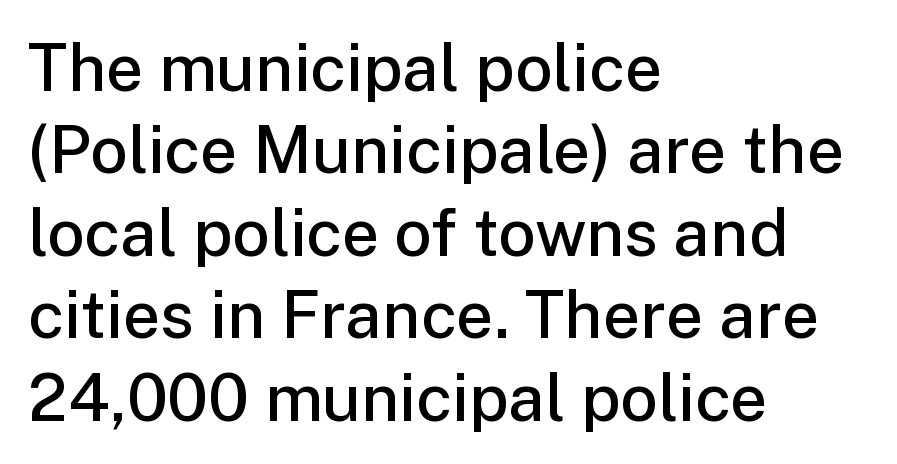
{"serif": "no", "italic": "no", "bold": "semi", "weight": "semibold", "width": "normal", "stroke_contrast": "low", "x_height": "medium", "monospaced": "no", "underline": "no", "align": "left", "line_spacing": "normal", "line_spacing_ratio": 1.25, "letter_spacing": "normal", "letter_spacing_em": 0.0, "glyph_px": 66}
